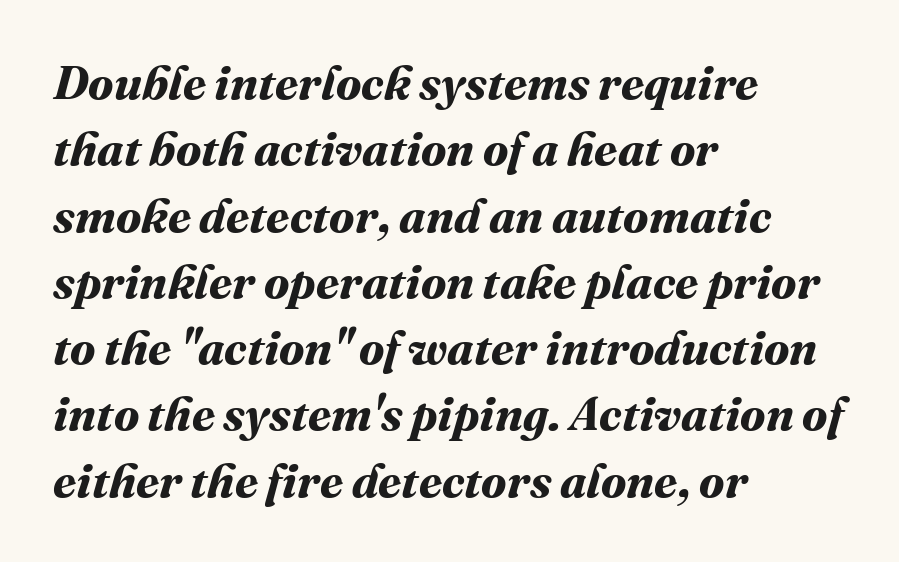
{"bold": "yes", "weight": "bold", "width": "normal", "stroke_contrast": "medium", "x_height": "medium", "monospaced": "no", "underline": "no", "align": "left", "line_spacing": "normal", "line_spacing_ratio": 1.41, "letter_spacing": "normal", "letter_spacing_em": 0.0, "glyph_px": 47}
